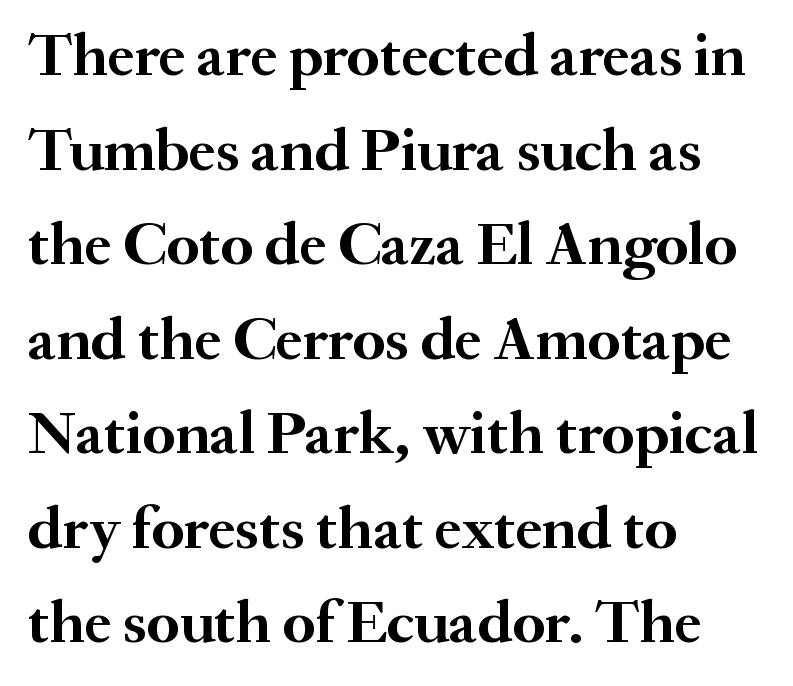
The image shows 61 px semibold serif type, upright; set left-aligned, normal line spacing (1.55x), normal letter spacing, not underlined; medium stroke contrast and a small x-height.
